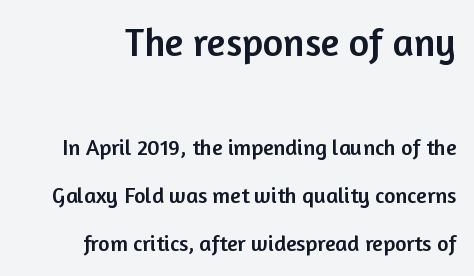
Q: Is the text italic (slanted)? A: No, it is upright.
Q: Is the typeface a serif or a sans-serif typeface? A: Sans-serif.
Q: Is the text underlined? A: No.
Q: Is the spacing between letters normal or unusually wide? A: Normal.
Q: Is the spacing between lines tight, normal or loose? A: Loose.
Q: Which block of text is set in a larger size, the first (top) or the second (bottom)? A: The first (top) one.
Q: Width (condensed, normal, or wide)? A: Normal.
Q: Stroke contrast? A: Low.
Q: x-height? A: Medium.
Q: Monospaced? A: No.
